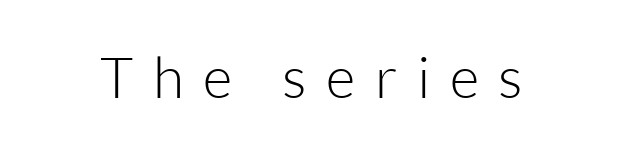
The letters stand straight up with perfectly vertical stems. This reads as an unemphasized weight, regular at the heaviest. Check where the strokes stop: nothing finishes them off — pure sans. Character widths vary here, with narrow letters taking less room than wide ones. Short note: letters widely spaced.
